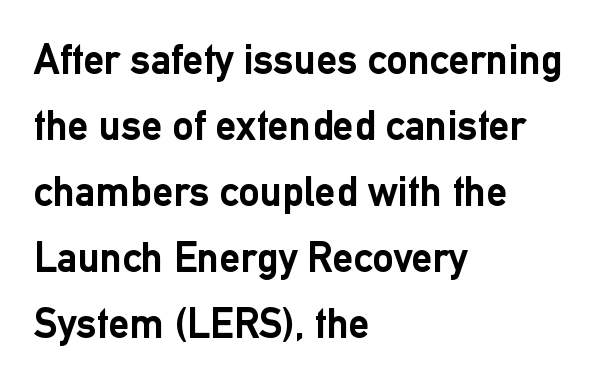
Characters follow at the spacing the type designer built in. I'd describe the lettering as bold — thick and assertive. This sample keeps an unexceptional amount of space between lines. The type sits square on the baseline with zero lean. The letters advance in unequal steps, a hallmark of proportional type. Check under the words: just untouched page.
